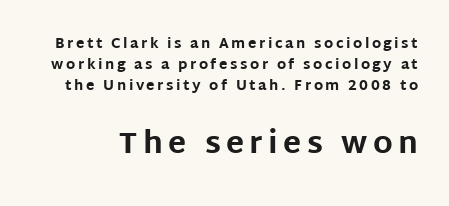
The vertical gap from one line to the next is medium. Weight: bold. The letters carry no serifs — their stems end cleanly without finishing strokes. You could not count columns in this text — the font is proportionally spaced. You get the small type first, then a jump to larger type. The axis of the letterforms is exactly vertical.
